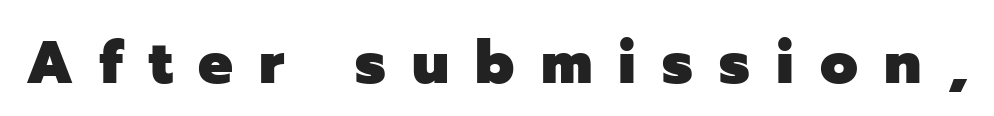
The area under the type is left untouched. Students, note that the glyphs here are deliberately spaced far apart. Is this a fixed-width face? No — the glyphs have proportional, varying widths. Do the letters lean? They stand straight. I'd call this a sans setting — the letters go barefoot. The rendering uses a bold face; every stroke is thick and dark.
